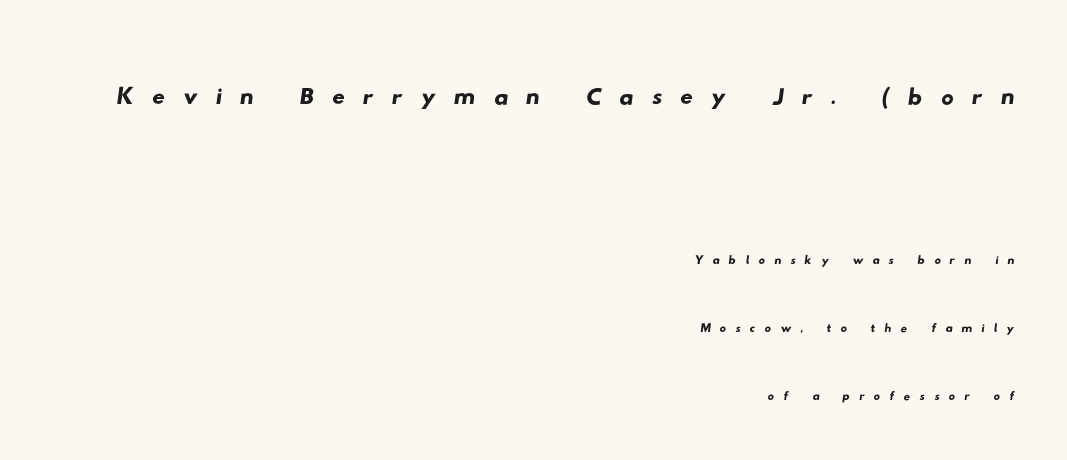
Q: Is the typeface a serif or a sans-serif typeface? A: Sans-serif.
Q: Is the text underlined? A: No.
Q: How is the paragraph aligned? A: Right-aligned.
Q: Is the spacing between letters normal or unusually wide? A: Unusually wide.
Q: Is the spacing between lines tight, normal or loose? A: Loose.
Q: Which block of text is set in a larger size, the first (top) or the second (bottom)? A: The first (top) one.
Q: Width (condensed, normal, or wide)? A: Wide.
Q: Stroke contrast? A: Low.
Q: x-height? A: Small.
Q: Monospaced? A: No.
